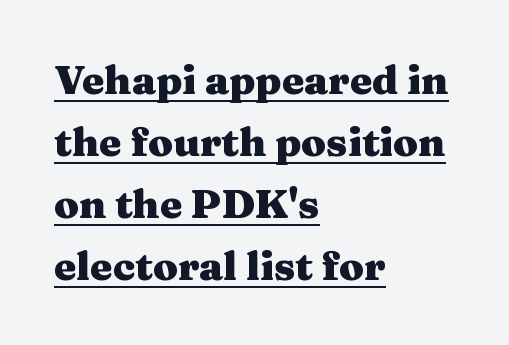
The image shows 40 px heavy, wide serif type, upright; set left-aligned, normal line spacing (1.55x), normal letter spacing, underlined; medium stroke contrast and a medium x-height.
